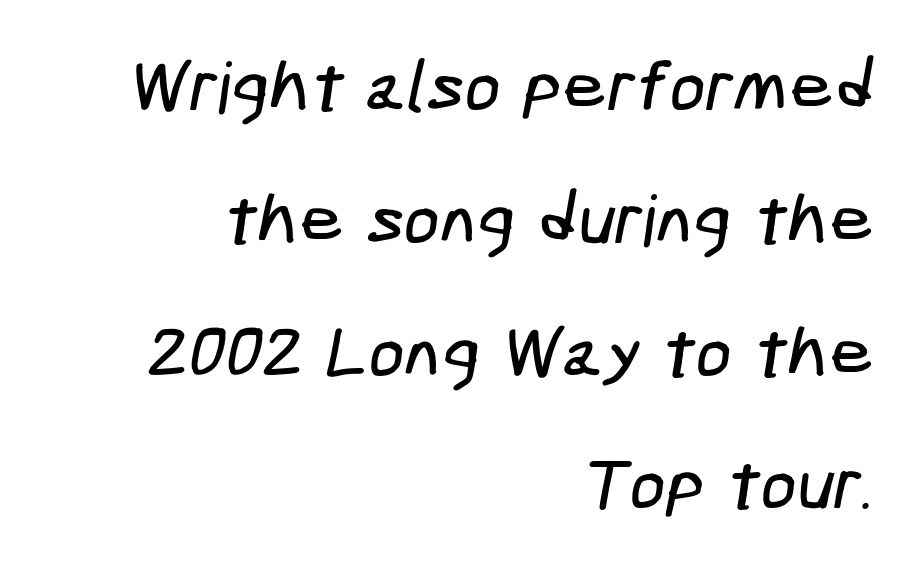
The image shows 71 px condensed sans-serif type; set right-aligned, line spacing 1.87x, normal letter spacing, not underlined; low stroke contrast and a medium x-height.
